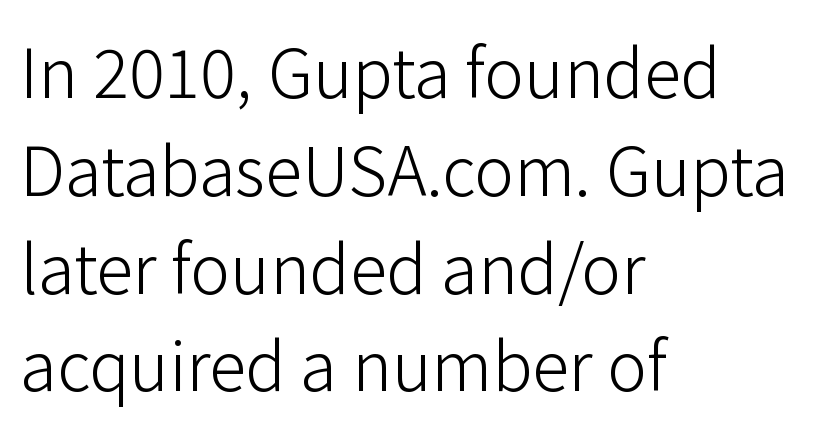
{"serif": "no", "italic": "no", "bold": "no", "weight": "light", "width": "normal", "stroke_contrast": "low", "x_height": "medium", "monospaced": "no", "underline": "no", "align": "left", "line_spacing": "normal", "line_spacing_ratio": 1.46, "letter_spacing": "normal", "letter_spacing_em": 0.0, "glyph_px": 67}
